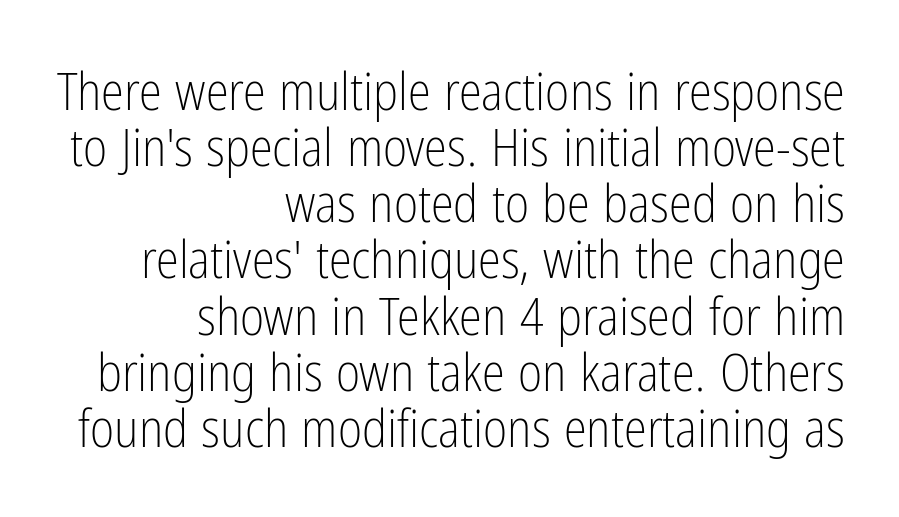
Q: Is the text bold? A: No.
Q: Is the text italic (slanted)? A: No, it is upright.
Q: Is the typeface a serif or a sans-serif typeface? A: Sans-serif.
Q: Is the text underlined? A: No.
Q: How is the paragraph aligned? A: Right-aligned.
Q: Is the spacing between letters normal or unusually wide? A: Normal.
Q: Is the spacing between lines tight, normal or loose? A: Tight.
Q: Width (condensed, normal, or wide)? A: Condensed.
Q: Stroke contrast? A: Low.
Q: x-height? A: Medium.
Q: Monospaced? A: No.
